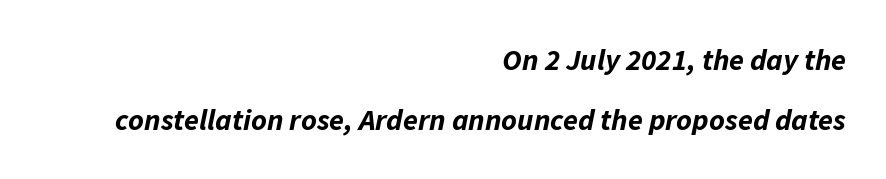
The gaps between neighbouring characters are ordinary and unremarkable. The ragged edge is on the left, which tells us the setting is flush right. Descenders are the only things crossing below the line. Notice how thick the strokes are: this is what a full bold looks like.
